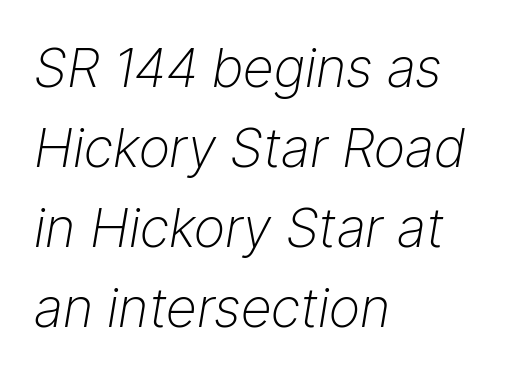
Regarding leading, the lines here are spaced in the standard way. No word sits above an underline. The letterforms sit at book weight or below. The gaps between neighbouring characters are ordinary and unremarkable. The paragraph shown leans on its left margin. The specimen reads as italic at a glance.
